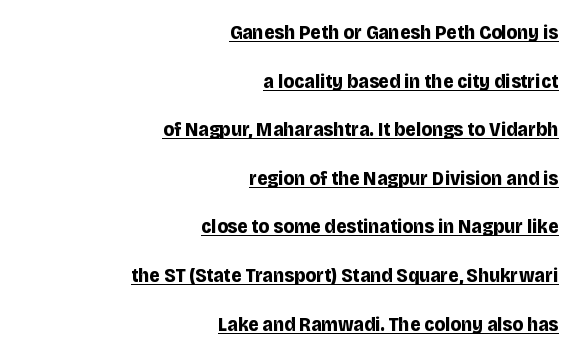
Looks like someone drew a line under every word here. Compared with typical body copy, the letter spacing here is the same. Does the lettering tilt? It doesn't — this is upright. Honestly, the rows look like they've been pulled way apart.
